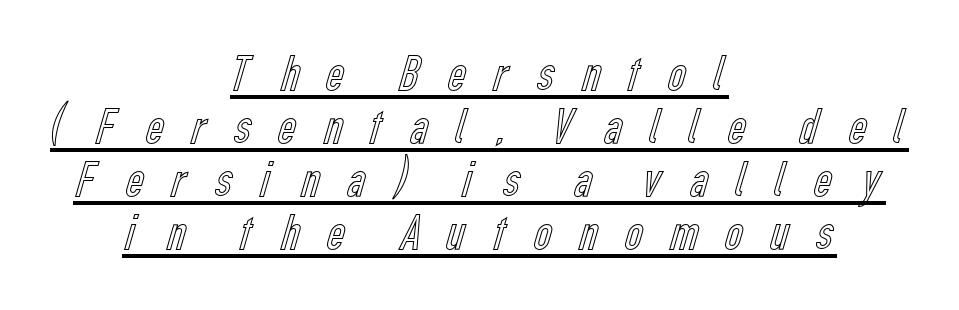
The image shows 51 px condensed type; set centered, tight line spacing (1.04x), unusually wide letter spacing (+0.43 em), underlined; a medium x-height.
